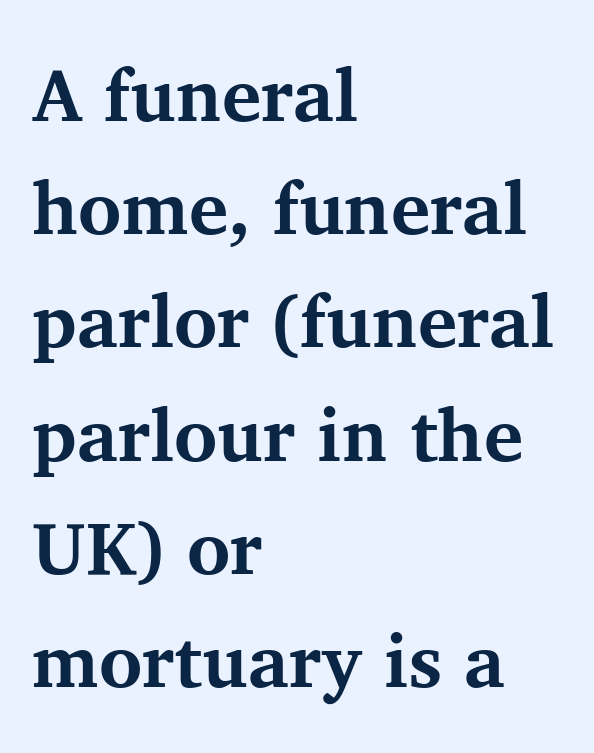
A typesetter would call this zero additional tracking. Check the space under the baseline: it is left empty. Note the varied advance widths — an 'i' is clearly narrower than an 'm'. Rows of type keep a routine distance in the vertical direction. Does the lettering tilt? It doesn't — this is upright.
